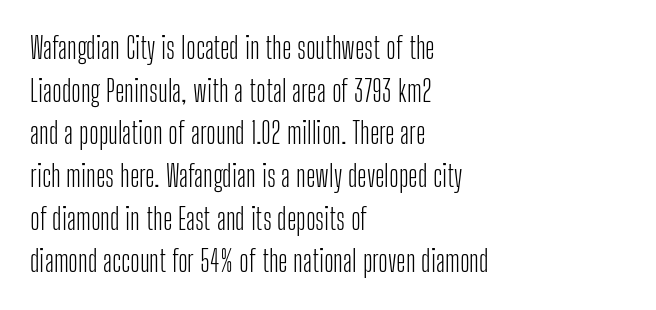
Q: Is the text bold? A: No.
Q: Is the text italic (slanted)? A: No, it is upright.
Q: Is the typeface a serif or a sans-serif typeface? A: Sans-serif.
Q: Is the text underlined? A: No.
Q: How is the paragraph aligned? A: Left-aligned.
Q: Is the spacing between letters normal or unusually wide? A: Normal.
Q: Is the spacing between lines tight, normal or loose? A: Normal.
Q: Width (condensed, normal, or wide)? A: Condensed.
Q: Stroke contrast? A: Low.
Q: x-height? A: Medium.
Q: Monospaced? A: No.
